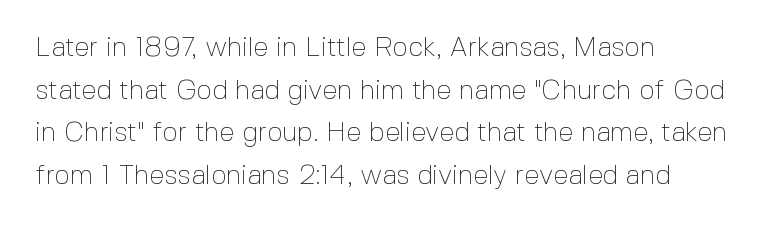
{"italic": "no", "bold": "no", "underline": "no", "align": "left", "line_spacing": "normal", "line_spacing_ratio": 1.58, "letter_spacing": "normal", "letter_spacing_em": 0.0, "glyph_px": 27}
